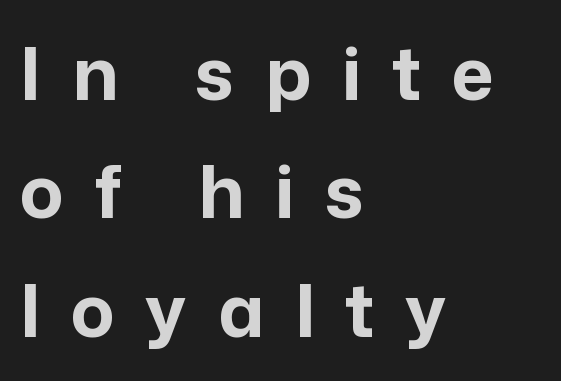
{"serif": "no", "italic": "no", "bold": "yes", "weight": "bold", "width": "normal", "stroke_contrast": "low", "x_height": "medium", "monospaced": "no", "underline": "no", "align": "left", "line_spacing": "normal", "line_spacing_ratio": 1.62, "letter_spacing": "wide", "letter_spacing_em": 0.42, "glyph_px": 73}
